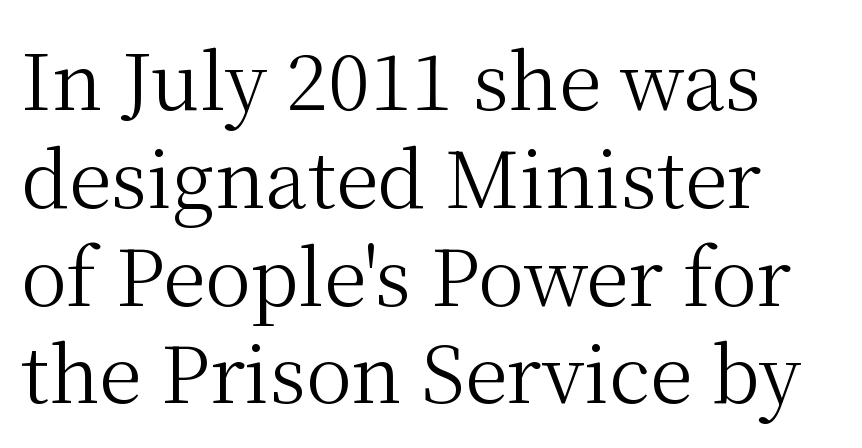
The image shows 77 px regular-weight serif type, upright; set normal line spacing (1.27x), normal letter spacing, not underlined; medium stroke contrast and a medium x-height.
